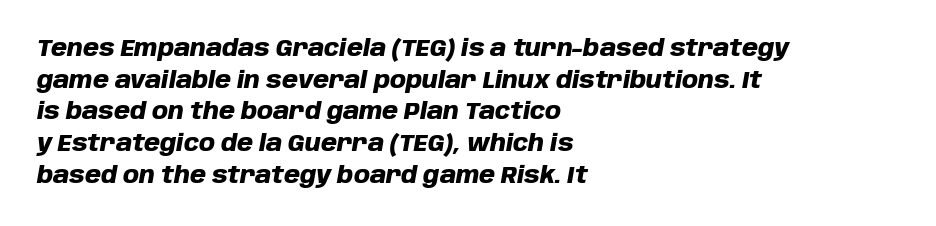
Characters follow at the spacing the type designer built in. It's the slanting kind of type. Descenders are the only things crossing below the line. The paragraph has a hard left edge and a soft right edge. The characters look thick and weighty, a clear bold.
